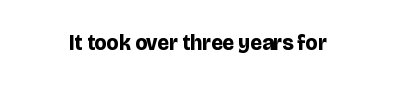
Q: Is the text bold? A: Yes.
Q: Is the text italic (slanted)? A: No, it is upright.
Q: Is the text underlined? A: No.
Q: Is the spacing between letters normal or unusually wide? A: Normal.
